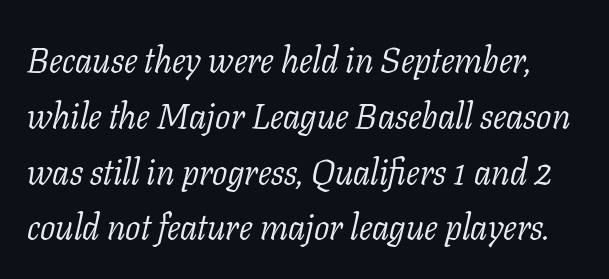
The image shows 36 px light serif type, italic (leaning right); set normal line spacing (1.55x), normal letter spacing, not underlined; low stroke contrast and a medium x-height.
